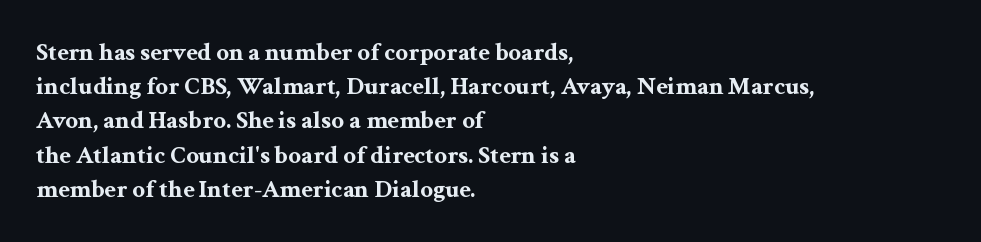
The image shows 25 px bold type, upright; set left-aligned, normal line spacing (1.37x), normal letter spacing, not underlined.
